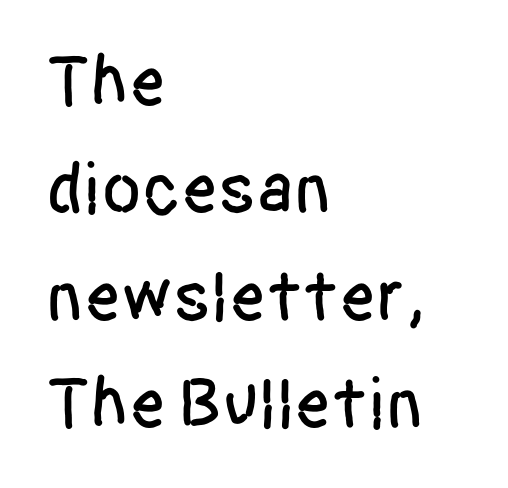
{"serif": "no", "italic": "no", "width": "condensed", "stroke_contrast": "low", "x_height": "large", "monospaced": "no", "underline": "no", "align": "left", "line_spacing": "normal", "line_spacing_ratio": 1.47, "letter_spacing": "normal", "letter_spacing_em": 0.0, "glyph_px": 73}
